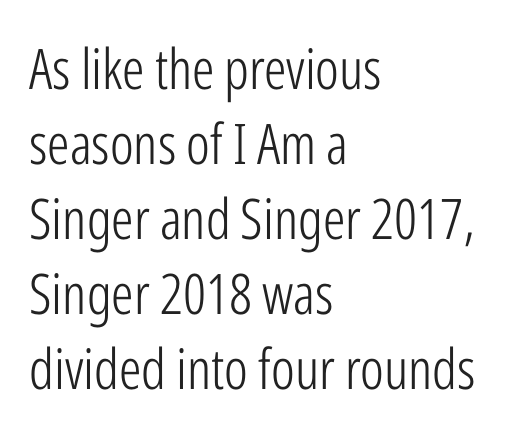
The image shows 56 px light, condensed sans-serif type, upright; set left-aligned, normal line spacing (1.34x), normal letter spacing, not underlined; low stroke contrast and a medium x-height.
